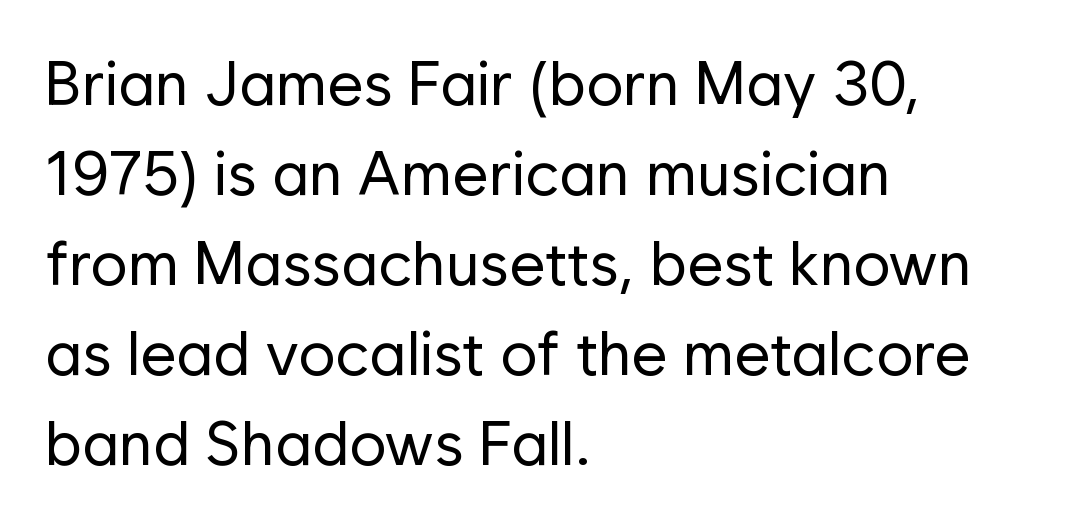
Each word holds together tightly as a unit, with standard inter-letter gaps. Each letter's strokes conclude bluntly, with no projecting serifs. The cut favours lightness, reaching ordinary text weight at its darkest. Do the characters align in a grid? No, the font is proportional.
